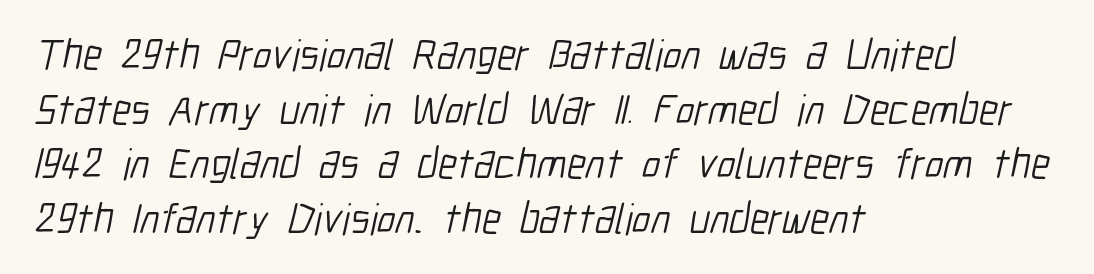
The image shows 43 px light, condensed sans-serif type; set left-aligned, normal line spacing (1.27x), normal letter spacing, not underlined; low stroke contrast and a medium x-height.
